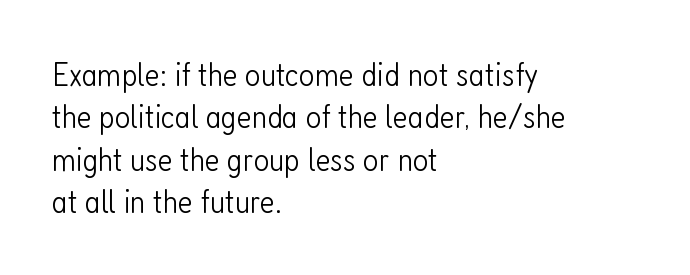
The image shows 34 px light, condensed sans-serif type, upright; set left-aligned, normal line spacing (1.25x), normal letter spacing, not underlined; low stroke contrast and a medium x-height.
